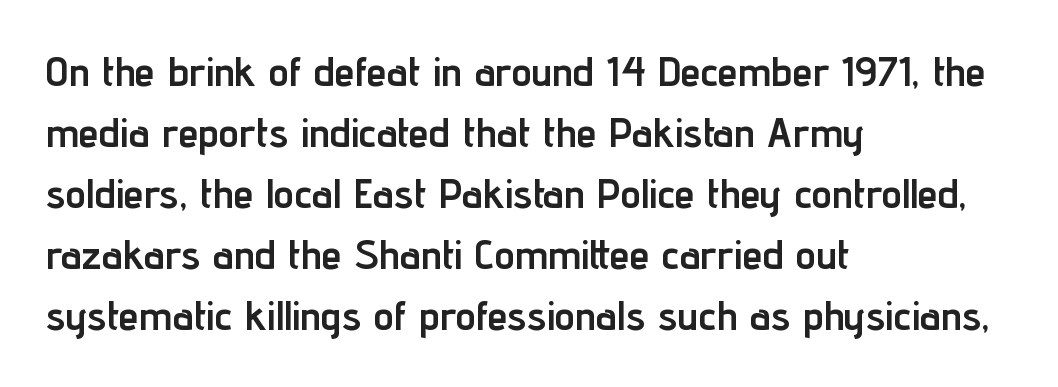
The image shows 41 px semibold, condensed sans-serif type, upright; set left-aligned, normal line spacing (1.49x), normal letter spacing, not underlined; low stroke contrast and a medium x-height.
